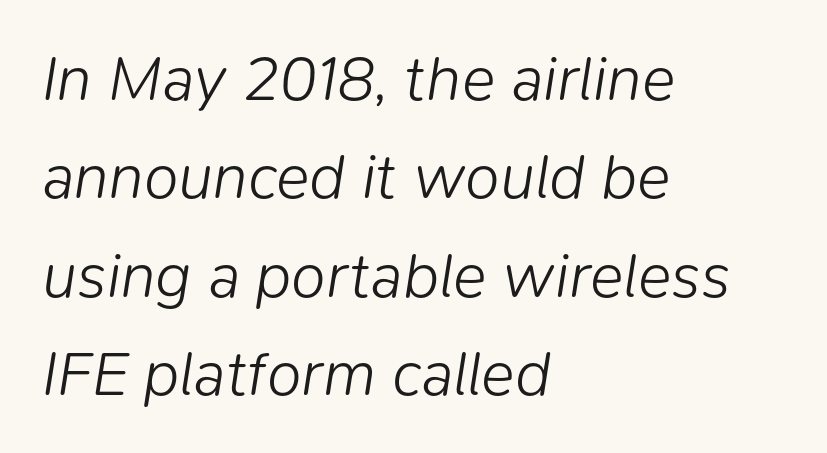
The whole block is typeset with a tilt. Reading down the block, your eye returns to a fixed left position each line. Nobody drew a line under any word here. Is the stroke heavy? The answer is a plain regular-or-lighter. Rows of type keep a routine distance in the vertical direction.
